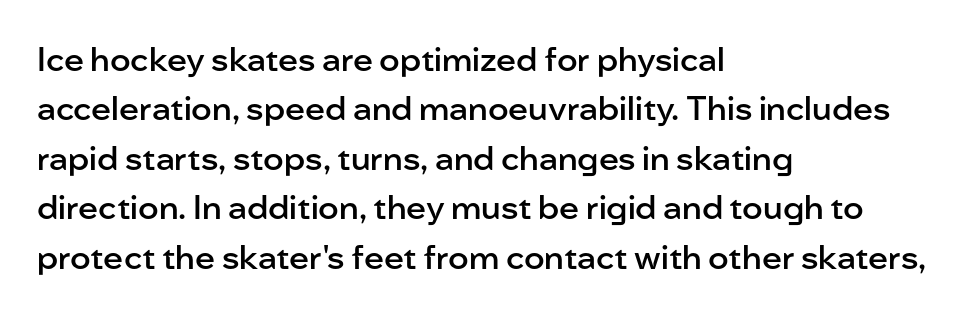
The image shows 33 px semibold sans-serif type, upright; set left-aligned, normal line spacing (1.5x), normal letter spacing, not underlined; low stroke contrast and a medium x-height.
